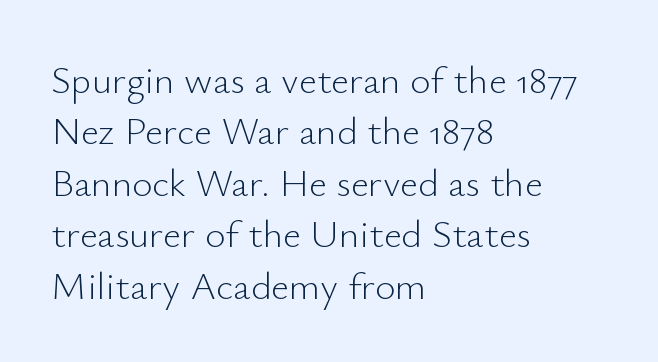
{"serif": "no", "italic": "no", "bold": "no", "weight": "light", "width": "normal", "stroke_contrast": "low", "x_height": "small", "monospaced": "no", "underline": "no", "align": "left", "line_spacing": "normal", "line_spacing_ratio": 1.32, "letter_spacing": "normal", "letter_spacing_em": 0.0, "glyph_px": 39}
